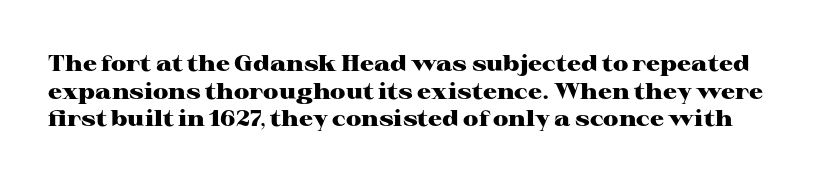
A typesetter would call this zero additional tracking. The rows are spaced the way most documents space them. Honestly, there is no underline to notice here at all. Is there any slant? The stems are plumb.
